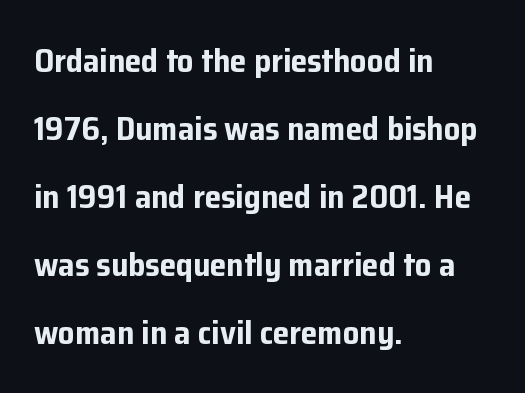
Q: Is the text bold? A: Yes.
Q: Is the text italic (slanted)? A: No, it is upright.
Q: Is the typeface a serif or a sans-serif typeface? A: Sans-serif.
Q: Is the text underlined? A: No.
Q: How is the paragraph aligned? A: Left-aligned.
Q: Is the spacing between letters normal or unusually wide? A: Normal.
Q: Is the spacing between lines tight, normal or loose? A: Loose.
Q: Width (condensed, normal, or wide)? A: Normal.
Q: Stroke contrast? A: Low.
Q: x-height? A: Medium.
Q: Monospaced? A: No.
